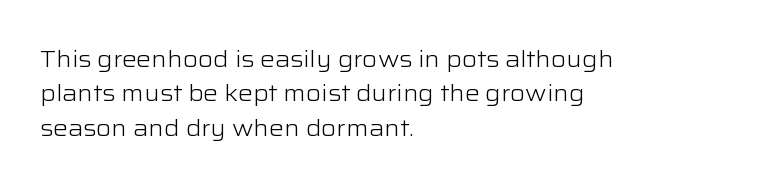
The image shows 23 px text type, upright; set left-aligned, normal line spacing (1.49x), normal letter spacing, not underlined.
